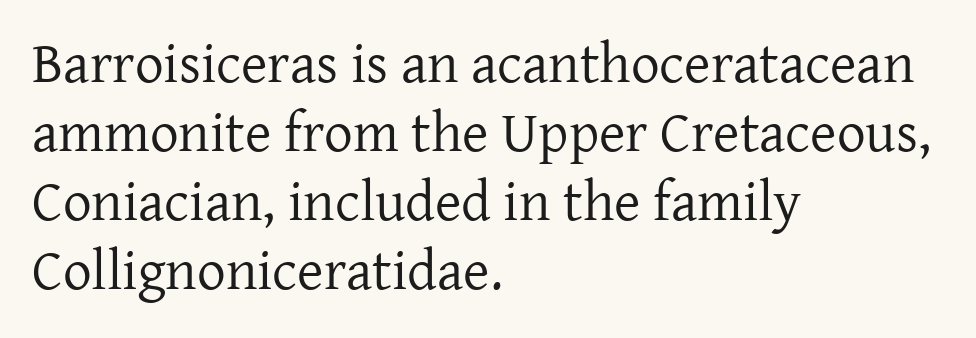
The image shows 57 px regular-weight serif type, upright; set left-aligned, line spacing 1.21x, normal letter spacing, not underlined; low stroke contrast and a medium x-height.
